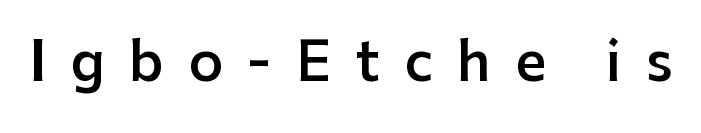
{"serif": "no", "italic": "no", "bold": "semi", "weight": "semibold", "width": "normal", "stroke_contrast": "low", "x_height": "medium", "monospaced": "no", "underline": "no", "letter_spacing": "wide", "letter_spacing_em": 0.45, "glyph_px": 54}
